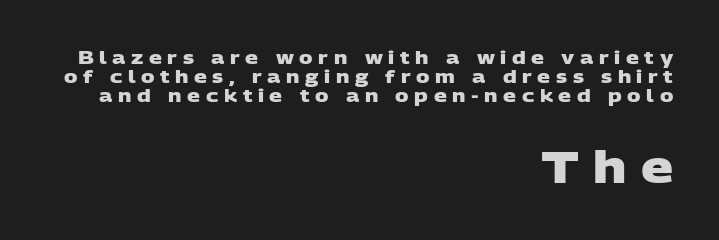
Q: Is the text bold? A: Yes.
Q: Is the typeface a serif or a sans-serif typeface? A: Sans-serif.
Q: Is the text underlined? A: No.
Q: How is the paragraph aligned? A: Right-aligned.
Q: Is the spacing between letters normal or unusually wide? A: Unusually wide.
Q: Is the spacing between lines tight, normal or loose? A: Tight.
Q: Which block of text is set in a larger size, the first (top) or the second (bottom)? A: The second (bottom) one.
Q: Width (condensed, normal, or wide)? A: Wide.
Q: Stroke contrast? A: Low.
Q: x-height? A: Large.
Q: Monospaced? A: No.
